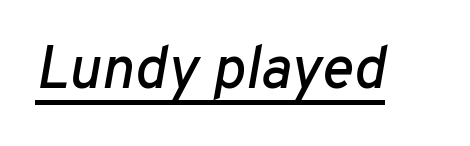
Note the varied advance widths — an 'i' is clearly narrower than an 'm'. This sample uses plain, unmodified letter spacing. It's the slanting kind of type. What decoration does the sample have? An underline.
